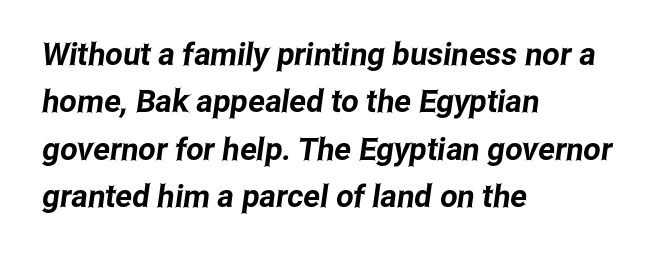
Q: Is the typeface a serif or a sans-serif typeface? A: Sans-serif.
Q: Is the text underlined? A: No.
Q: How is the paragraph aligned? A: Left-aligned.
Q: Is the spacing between letters normal or unusually wide? A: Normal.
Q: Is the spacing between lines tight, normal or loose? A: Normal.
Q: Width (condensed, normal, or wide)? A: Condensed.
Q: Stroke contrast? A: Low.
Q: x-height? A: Medium.
Q: Monospaced? A: No.
